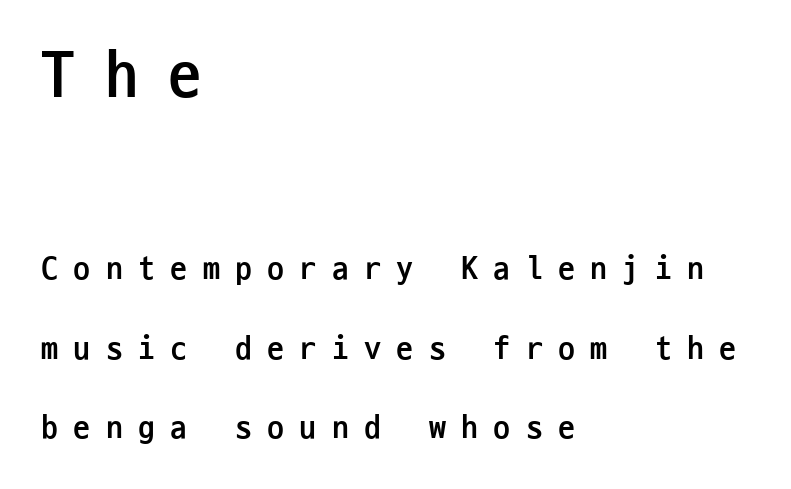
Q: Is the text bold? A: Yes.
Q: Is the text italic (slanted)? A: No, it is upright.
Q: Is the typeface a serif or a sans-serif typeface? A: Sans-serif.
Q: Is the text underlined? A: No.
Q: How is the paragraph aligned? A: Left-aligned.
Q: Is the spacing between letters normal or unusually wide? A: Unusually wide.
Q: Is the spacing between lines tight, normal or loose? A: Loose.
Q: Which block of text is set in a larger size, the first (top) or the second (bottom)? A: The first (top) one.
Q: Width (condensed, normal, or wide)? A: Condensed.
Q: Stroke contrast? A: Low.
Q: x-height? A: Medium.
Q: Monospaced? A: Yes.
